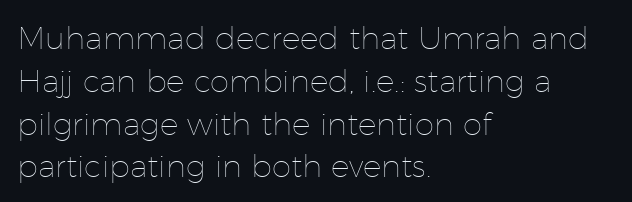
Stems here are at most as thick as an everyday book face. How are the letters spaced? Ordinarily, with no added tracking. Italic? Not at all — the glyphs are vertical. Honestly, there is no underline to notice here at all. The passage shown is typed in a proportional face where columns would drift.
